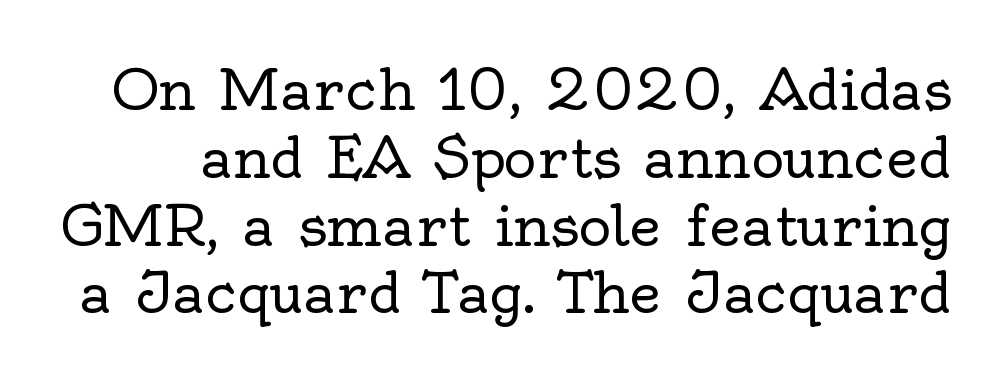
{"serif": "yes", "italic": "no", "bold": "no", "weight": "regular", "width": "normal", "x_height": "small", "monospaced": "no", "underline": "no", "line_spacing_ratio": 1.21, "letter_spacing": "normal", "letter_spacing_em": 0.0, "glyph_px": 56}
